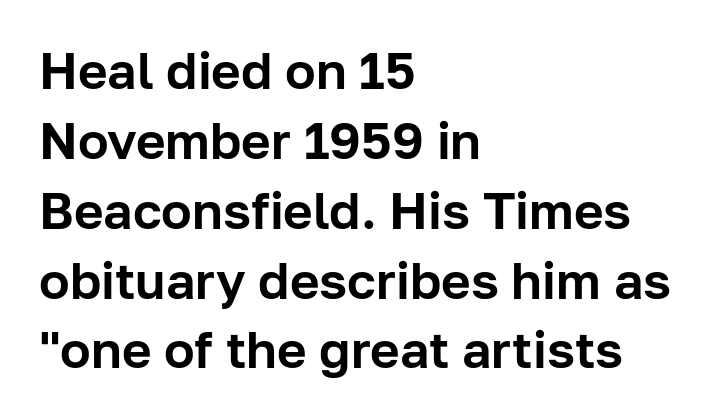
The image shows 51 px sans-serif type, upright; set left-aligned, normal line spacing (1.37x), normal letter spacing, not underlined; low stroke contrast and a medium x-height.
